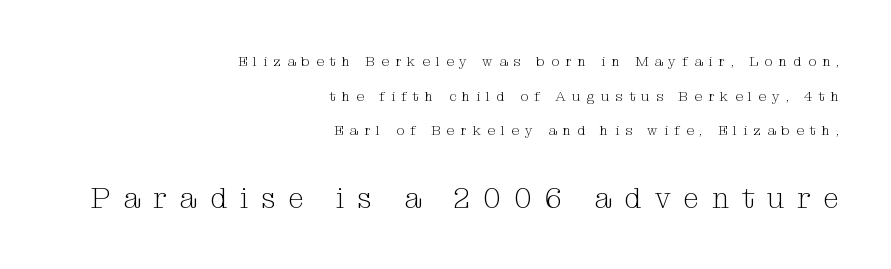
The image shows 29 px light serif type, upright; set right-aligned, loose line spacing (2.47x), unusually wide letter spacing (+0.44 em), not underlined; the second (bottom) block is 2.07x larger; medium stroke contrast and a medium x-height.
